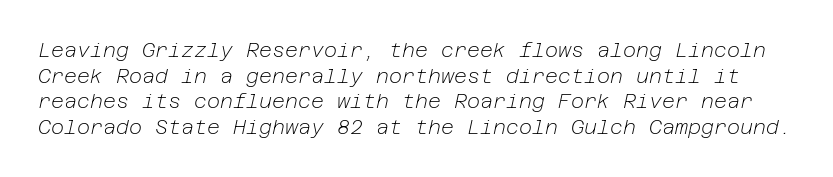
{"italic": "yes", "lean": "right", "slant_degrees": 12, "bold": "no", "underline": "no", "line_spacing": "normal", "line_spacing_ratio": 1.28, "letter_spacing": "normal", "letter_spacing_em": 0.0, "glyph_px": 20}
